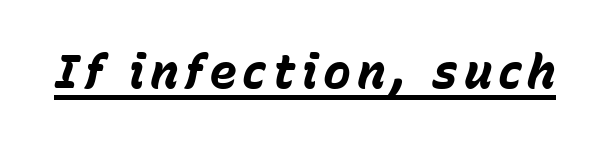
Quick note: italic. How heavy is the stroke? Heavy — this is a bold. This rendering features underlined lettering. Is this a fixed-width face? No — the glyphs have proportional, varying widths.
